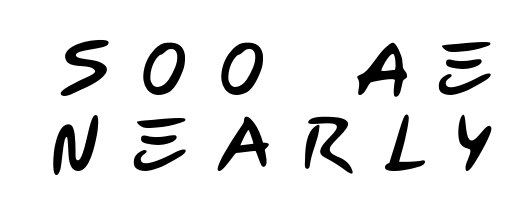
Type without underlining. The tracking reads as deliberately expanded to a designer's eye. The glyphs in this specimen are sans serif. The face used here is proportionally spaced, like ordinary book or web type. The leading is snug, giving the passage a crowded texture.
